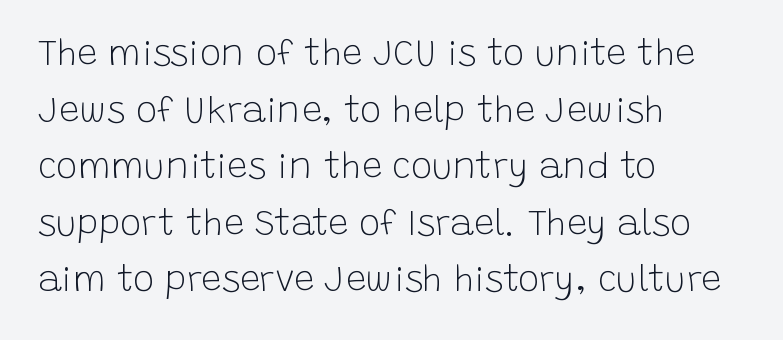
Q: Is the text bold? A: No.
Q: Is the text italic (slanted)? A: No, it is upright.
Q: Is the typeface a serif or a sans-serif typeface? A: Sans-serif.
Q: Is the text underlined? A: No.
Q: How is the paragraph aligned? A: Left-aligned.
Q: Is the spacing between letters normal or unusually wide? A: Normal.
Q: Is the spacing between lines tight, normal or loose? A: Normal.
Q: Width (condensed, normal, or wide)? A: Normal.
Q: Stroke contrast? A: Low.
Q: x-height? A: Large.
Q: Monospaced? A: No.
